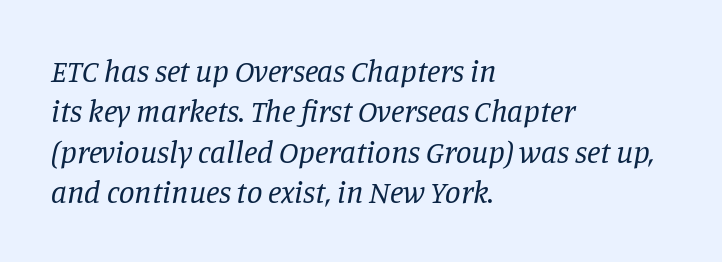
{"serif": "yes", "italic": "yes", "lean": "right", "slant_degrees": 11, "bold": "no", "weight": "regular", "width": "normal", "stroke_contrast": "low", "x_height": "large", "monospaced": "no", "underline": "no", "align": "left", "line_spacing": "normal", "line_spacing_ratio": 1.3, "letter_spacing": "normal", "letter_spacing_em": 0.0, "glyph_px": 31}
